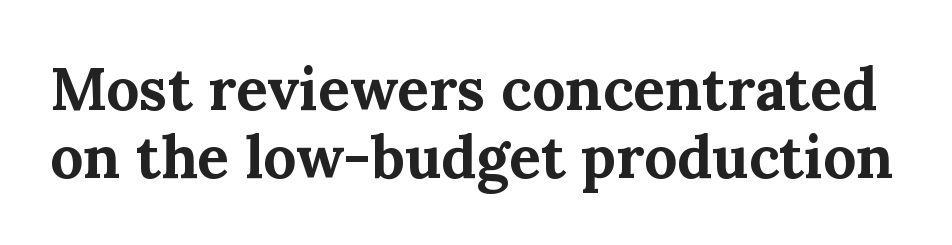
{"serif": "yes", "italic": "no", "bold": "yes", "weight": "bold", "width": "normal", "stroke_contrast": "medium", "x_height": "medium", "monospaced": "no", "underline": "no", "line_spacing": "tight", "line_spacing_ratio": 1.15, "letter_spacing": "normal", "letter_spacing_em": 0.0, "glyph_px": 59}
